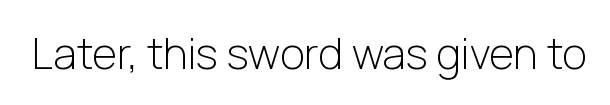
The image shows 43 px light sans-serif type, upright; set normal letter spacing, not underlined; low stroke contrast and a medium x-height.
